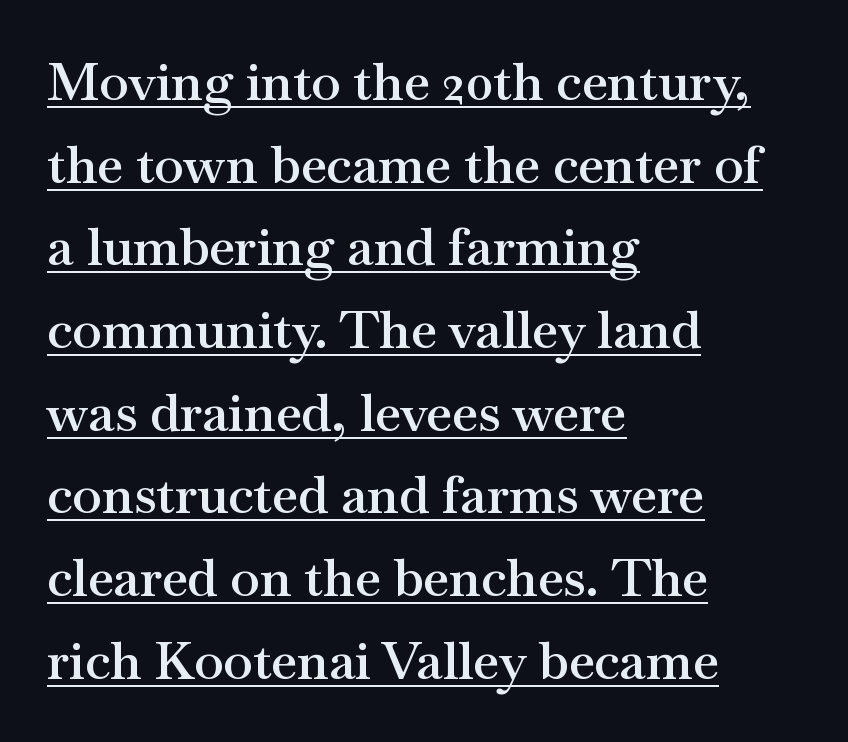
The paragraph has a hard left edge and a soft right edge. Serif or sans? Serif — the stroke terminals have little feet. Letter spacing: default. The words here are underlined.
